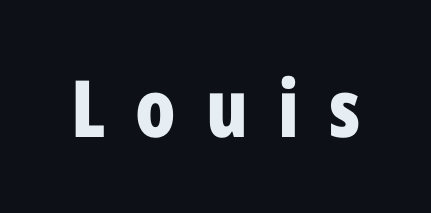
The image shows 79 px bold, condensed sans-serif type, upright; set unusually wide letter spacing (+0.38 em), not underlined; low stroke contrast and a medium x-height.
